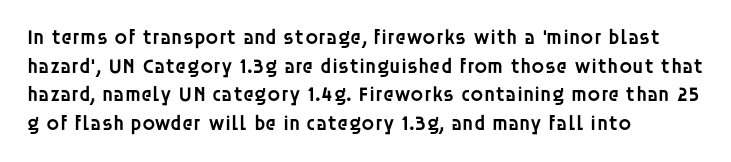
{"italic": "no", "bold": "semi", "underline": "no", "align": "left", "line_spacing": "normal", "line_spacing_ratio": 1.36, "letter_spacing": "normal", "letter_spacing_em": 0.0, "glyph_px": 21}
